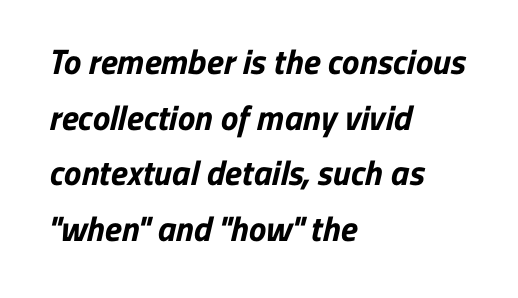
The paragraph shown leans on its left margin. Rule under the text: the space is simply empty. Each new line begins a customary step beneath the previous one. Proportional: the letters do not fall into vertical columns.
